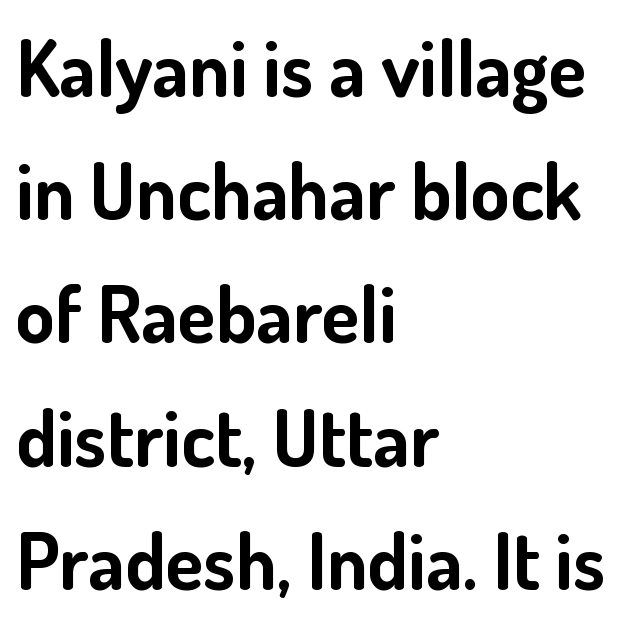
Clear beneath every line of the passage. Caption: multi-line text, flush left, ragged right. Strokes here are thick enough to call this a true bold. Vertical strokes here are truly vertical. This sample uses plain, unmodified letter spacing. Here the designer chose a conventional face with non-uniform glyph widths.
